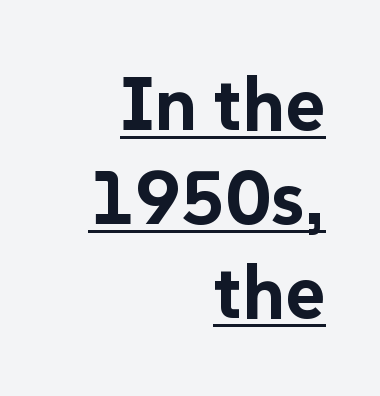
Q: Is the text bold? A: Yes.
Q: Is the text italic (slanted)? A: No, it is upright.
Q: Is the typeface a serif or a sans-serif typeface? A: Sans-serif.
Q: Is the text underlined? A: Yes.
Q: How is the paragraph aligned? A: Right-aligned.
Q: Is the spacing between letters normal or unusually wide? A: Normal.
Q: Width (condensed, normal, or wide)? A: Normal.
Q: Stroke contrast? A: Low.
Q: x-height? A: Medium.
Q: Monospaced? A: No.
